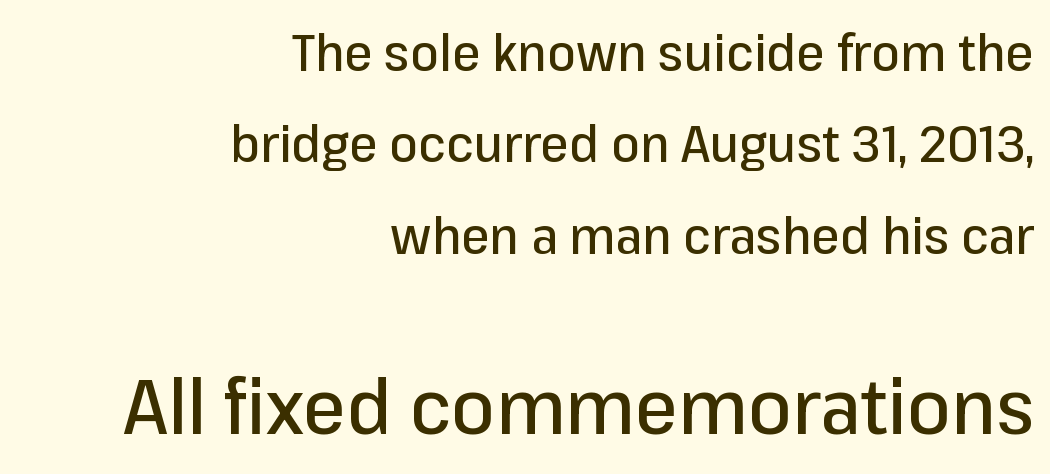
The image shows 77 px sans-serif type, upright; set right-aligned, line spacing 1.79x, normal letter spacing, not underlined; the second (bottom) block is 1.51x larger; low stroke contrast and a medium x-height.
